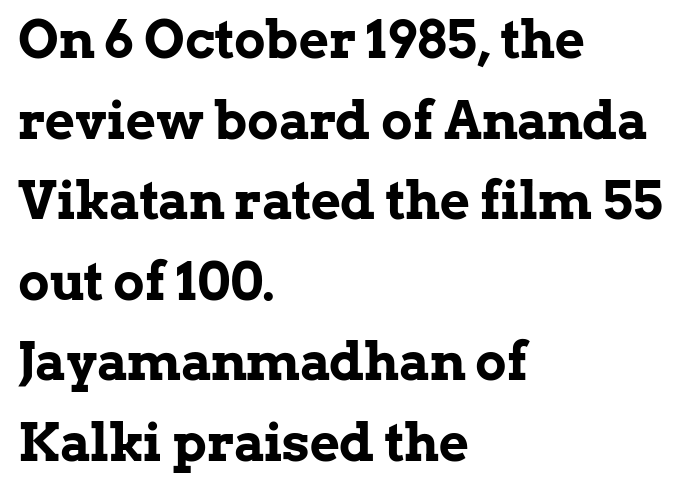
The image shows 52 px bold serif type, upright; set left-aligned, normal line spacing (1.55x), normal letter spacing, not underlined; low stroke contrast and a medium x-height.
